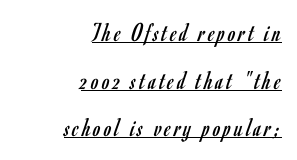
The image shows 27 px text type; set right-aligned, line spacing 1.76x, underlined.
